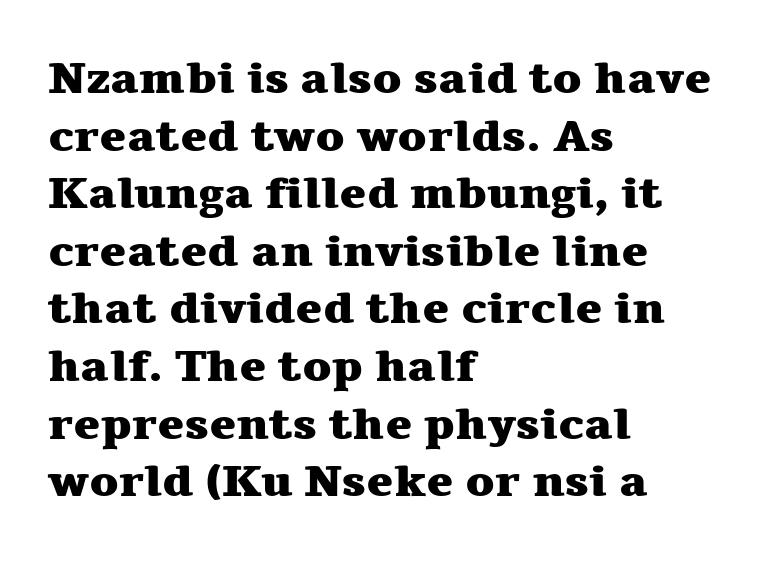
The image shows 45 px heavy, wide serif type, upright; set left-aligned, normal line spacing (1.28x), normal letter spacing, not underlined; medium stroke contrast and a medium x-height.
